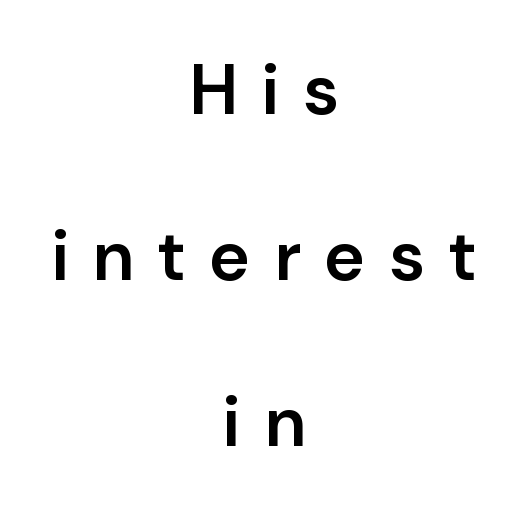
Observe the absence of serifs on each vertical stroke in this sample. Honestly, there is no underline to notice here at all. Here the designer chose a conventional face with non-uniform glyph widths. Unlike italic type, these characters show no tilt at all. The passage shown has open, widely tracked lettering throughout. These words are printed semibold, heavier than regular yet not bold.
